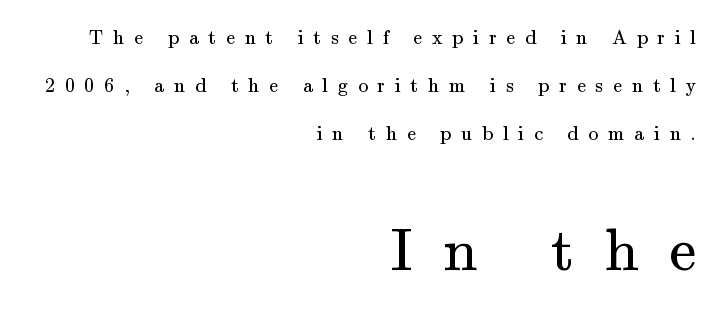
The image shows 61 px regular-weight serif type, upright; set right-aligned, loose line spacing (2.4x), unusually wide letter spacing (+0.49 em), not underlined; the second (bottom) block is 3.05x larger; medium stroke contrast and a small x-height.
